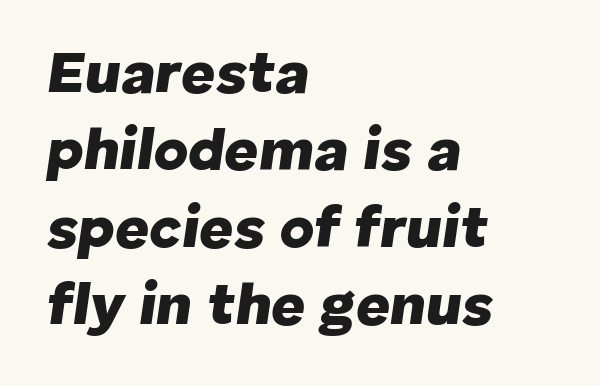
The image shows 59 px heavy type, italic (leaning right); set left-aligned, normal line spacing (1.31x), normal letter spacing, not underlined; low stroke contrast and a medium x-height.
